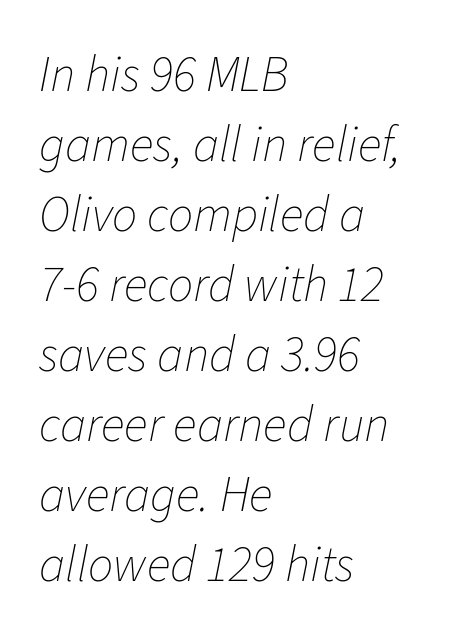
The image shows 50 px thin type, italic (leaning right); set left-aligned, normal line spacing (1.4x), normal letter spacing, not underlined; low stroke contrast and a medium x-height.
